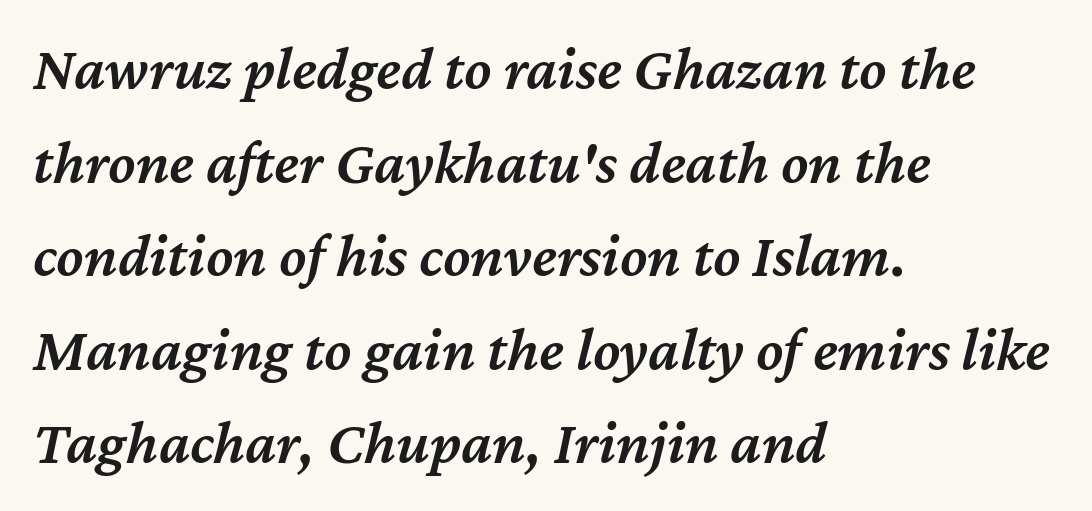
The image shows 62 px semibold type, italic (leaning right); set left-aligned, normal line spacing (1.51x), normal letter spacing, not underlined; medium stroke contrast and a medium x-height.
